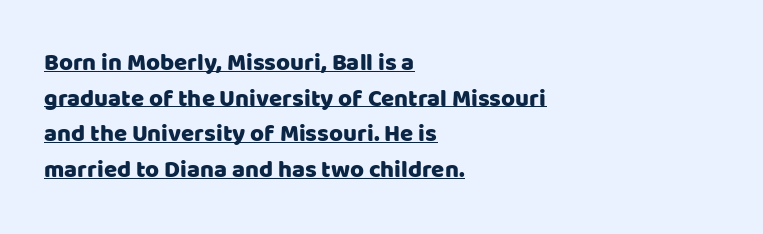
{"italic": "no", "underline": "yes", "align": "left", "line_spacing": "normal", "line_spacing_ratio": 1.48, "letter_spacing": "normal", "letter_spacing_em": 0.0, "glyph_px": 24}
